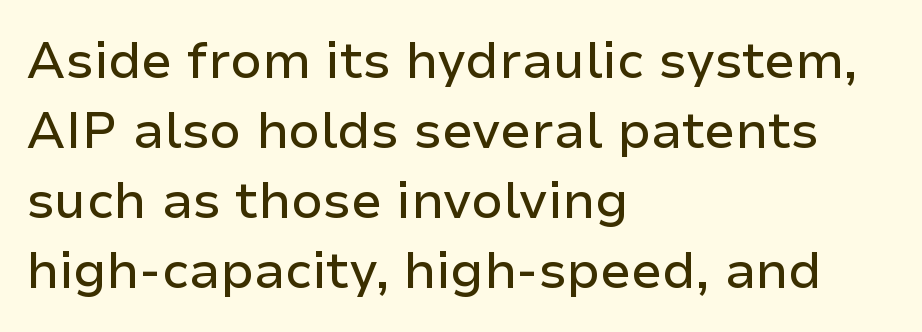
Q: Is the text italic (slanted)? A: No, it is upright.
Q: Is the typeface a serif or a sans-serif typeface? A: Sans-serif.
Q: Is the text underlined? A: No.
Q: How is the paragraph aligned? A: Left-aligned.
Q: Is the spacing between letters normal or unusually wide? A: Normal.
Q: Is the spacing between lines tight, normal or loose? A: Normal.
Q: Width (condensed, normal, or wide)? A: Normal.
Q: Stroke contrast? A: Low.
Q: x-height? A: Medium.
Q: Monospaced? A: No.
